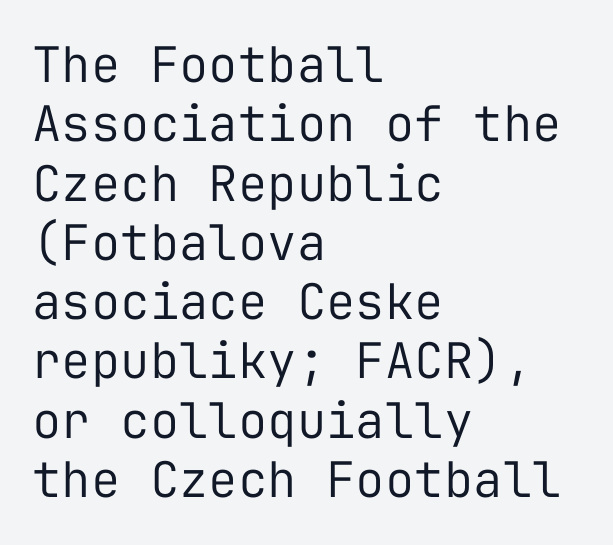
The image shows 49 px regular-weight sans-serif type, upright, monospaced; set left-aligned, line spacing 1.21x, normal letter spacing, not underlined; low stroke contrast and a medium x-height.
